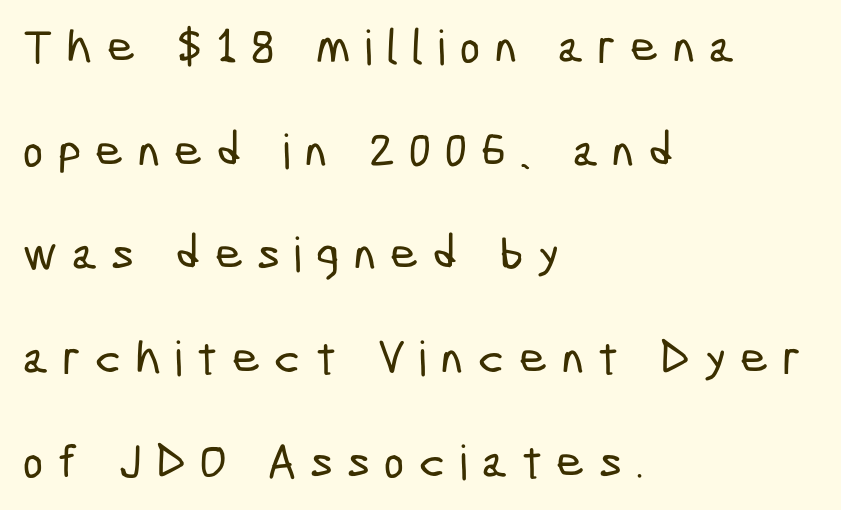
Horizontally, the lines are justified to the leading edge only. To sum up the face: it is a sans, with no serifs. Characters follow at a spacing far wider than the type designer built in. No word sits above an underline. Looks like regular typesetting: each glyph gets only the width it needs. Leading is clearly above the norm, producing a sparse column.
